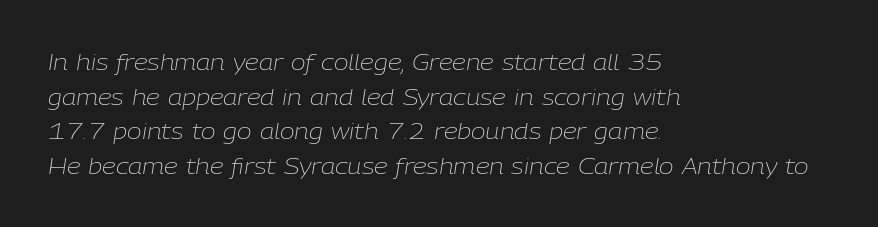
{"italic": "yes", "lean": "right", "slant_degrees": 9, "bold": "no", "underline": "no", "align": "left", "line_spacing": "normal", "line_spacing_ratio": 1.57, "letter_spacing": "normal", "letter_spacing_em": 0.0, "glyph_px": 22}
